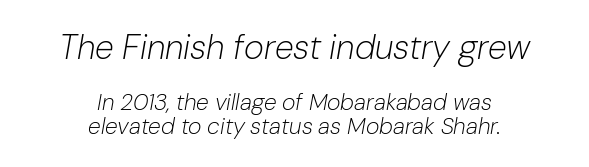
{"italic": "yes", "lean": "right", "slant_degrees": 10, "bold": "no", "weight": "light", "width": "normal", "stroke_contrast": "low", "x_height": "medium", "monospaced": "no", "underline": "no", "align": "center", "line_spacing": "tight", "line_spacing_ratio": 1.03, "letter_spacing": "normal", "letter_spacing_em": 0.0, "larger_block": "first", "size_ratio": 1.48, "glyph_px": 34}
